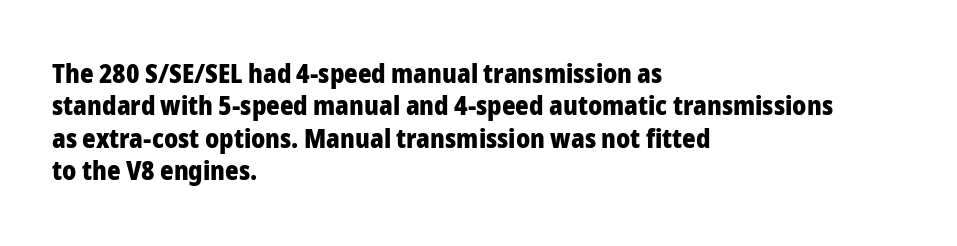
Interline gaps are of average width in this sample. Words float on clear page, feet unadorned. Weight check: bold — yes, fully. These lines were composed using upright roman letters.
